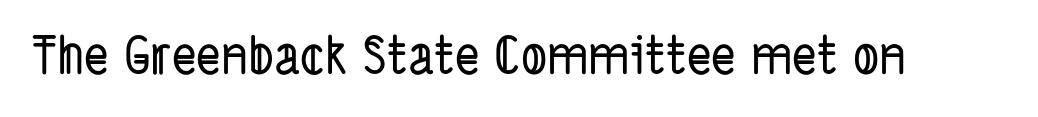
The image shows 52 px condensed sans-serif type; set normal letter spacing, not underlined; low stroke contrast and a medium x-height.
